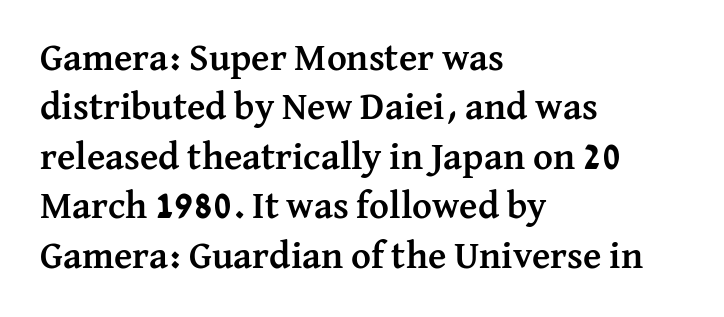
The image shows 38 px semibold serif type, upright; set left-aligned, normal line spacing (1.3x), normal letter spacing, not underlined; medium stroke contrast and a medium x-height.
